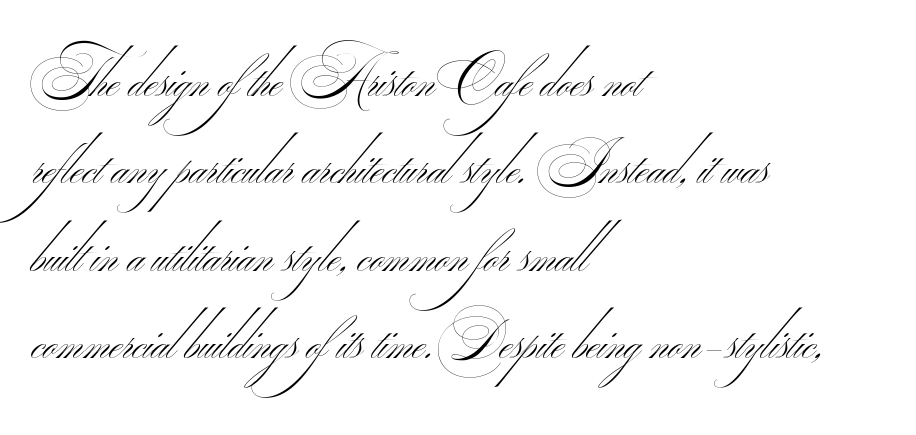
Q: Is the text bold? A: No.
Q: Is the typeface a serif or a sans-serif typeface? A: Sans-serif.
Q: Is the text underlined? A: No.
Q: How is the paragraph aligned? A: Left-aligned.
Q: Is the spacing between letters normal or unusually wide? A: Normal.
Q: Is the spacing between lines tight, normal or loose? A: Normal.
Q: Width (condensed, normal, or wide)? A: Wide.
Q: Stroke contrast? A: Medium.
Q: Monospaced? A: No.
